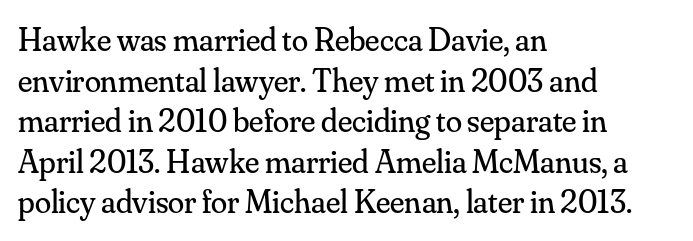
{"serif": "yes", "italic": "no", "bold": "no", "weight": "regular", "width": "normal", "stroke_contrast": "medium", "x_height": "small", "monospaced": "no", "underline": "no", "align": "left", "line_spacing_ratio": 1.23, "letter_spacing": "normal", "letter_spacing_em": 0.0, "glyph_px": 33}
